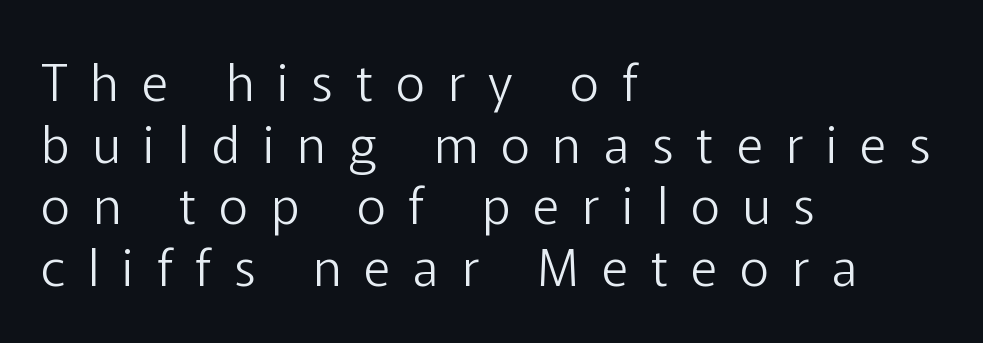
Q: Is the text bold? A: No.
Q: Is the text italic (slanted)? A: No, it is upright.
Q: Is the typeface a serif or a sans-serif typeface? A: Sans-serif.
Q: Is the text underlined? A: No.
Q: How is the paragraph aligned? A: Left-aligned.
Q: Is the spacing between letters normal or unusually wide? A: Unusually wide.
Q: Width (condensed, normal, or wide)? A: Normal.
Q: Stroke contrast? A: Low.
Q: x-height? A: Medium.
Q: Monospaced? A: No.
